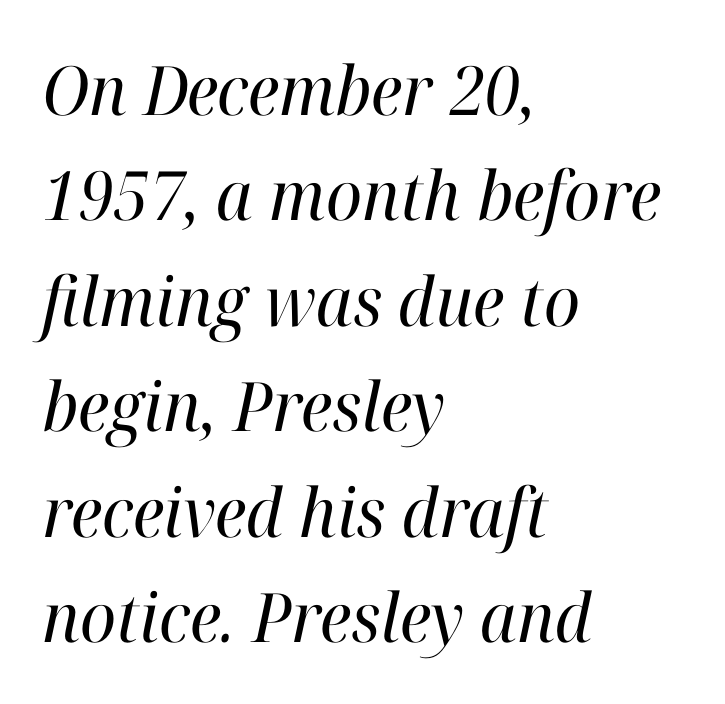
Horizontally, the lines are justified to the leading edge only. These lines were composed using italics. The strokes are not fattened; the text isn't bold. The specimen omits any rule beneath the text block's lines. Stroke terminals: seriffed.
